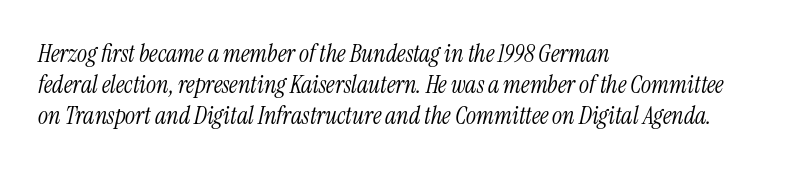
Left-aligned paragraph, ragged on the right. Look at the tracking — it's just the regular setting, nothing added. Type without underlining. Rows of type keep a routine distance in the vertical direction. The rendering applies a slant to the glyphs. A light-to-regular cut is what we see here.
